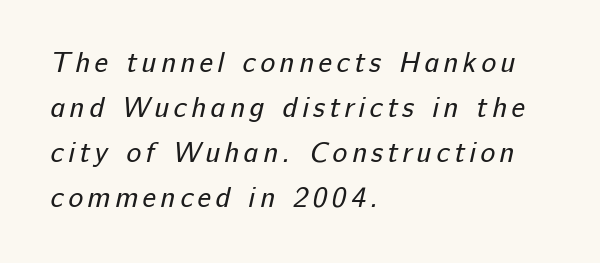
Descenders hang freely into open space. Do the characters align in a grid? No, the font is proportional. A quiet, ordinary-to-light weight characterises the typeface. Quick note: interline space is typical. A typesetter would label this face a sans. Caption: multi-line text, flush left, ragged right.
